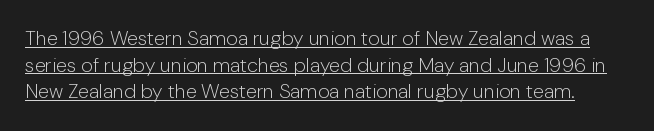
{"italic": "no", "bold": "no", "underline": "yes", "line_spacing": "normal", "line_spacing_ratio": 1.33, "letter_spacing": "normal", "letter_spacing_em": 0.0, "glyph_px": 20}
